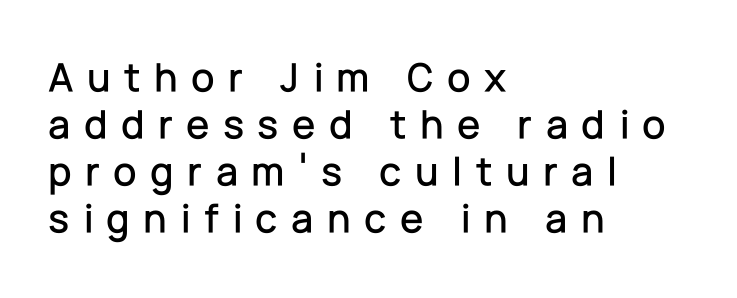
{"serif": "no", "italic": "no", "width": "normal", "stroke_contrast": "low", "x_height": "medium", "monospaced": "no", "underline": "no", "align": "left", "line_spacing": "tight", "line_spacing_ratio": 1.12, "letter_spacing": "wide", "letter_spacing_em": 0.32, "glyph_px": 42}
